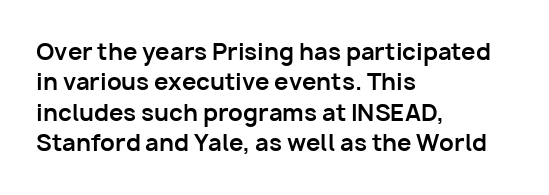
Q: Is the text bold? A: Yes.
Q: Is the text italic (slanted)? A: No, it is upright.
Q: Is the text underlined? A: No.
Q: How is the paragraph aligned? A: Left-aligned.
Q: Is the spacing between letters normal or unusually wide? A: Normal.
Q: Is the spacing between lines tight, normal or loose? A: Normal.
